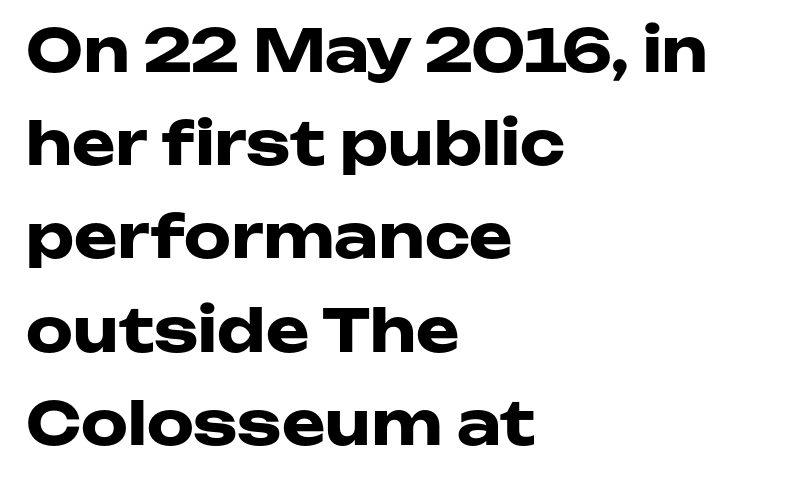
The image shows 59 px heavy, wide sans-serif type, upright; set left-aligned, normal line spacing (1.58x), normal letter spacing, not underlined; low stroke contrast and a medium x-height.
